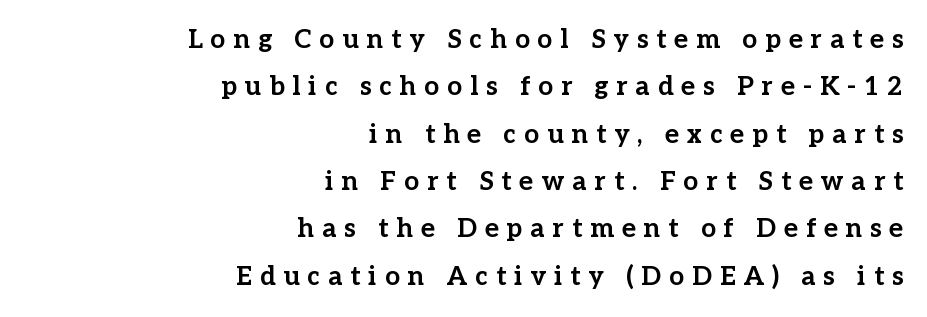
The image shows 26 px bold type, upright; set right-aligned, line spacing 1.82x, unusually wide letter spacing (+0.31 em), not underlined.
